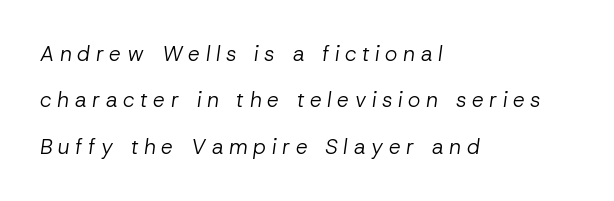
The image shows 21 px text type, italic (leaning right); set left-aligned, loose line spacing (2.21x), unusually wide letter spacing (+0.27 em), not underlined.
